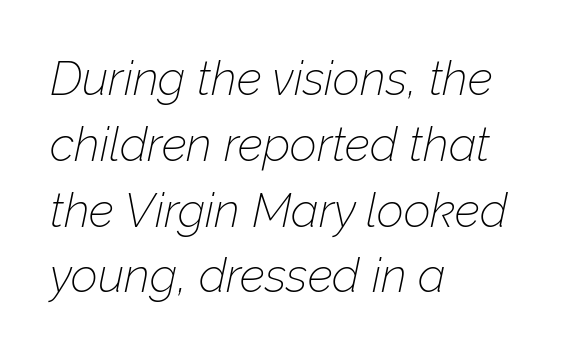
The rendering uses natural spacing where letterforms have individual widths. Compared with a centered layout, this one pins lines to the left instead. Emphasis-style slanted type is in use. Honestly, the letter spacing is just normal — you wouldn't notice it. What's the leading like? Ordinary, nothing unusual.
